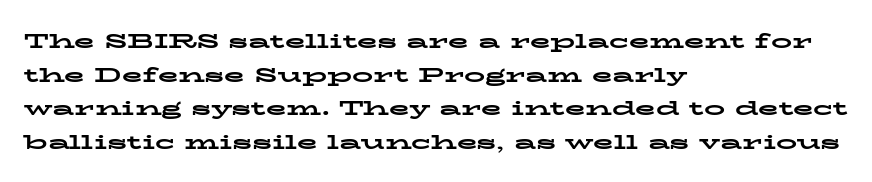
{"italic": "no", "bold": "yes", "underline": "no", "align": "left", "line_spacing": "normal", "line_spacing_ratio": 1.6, "letter_spacing": "normal", "letter_spacing_em": 0.0, "glyph_px": 21}
